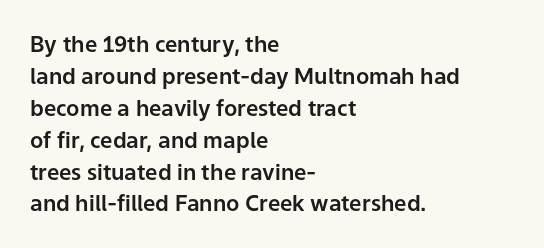
{"italic": "no", "underline": "no", "align": "left", "line_spacing": "normal", "line_spacing_ratio": 1.45, "letter_spacing": "normal", "letter_spacing_em": 0.0, "glyph_px": 22}
